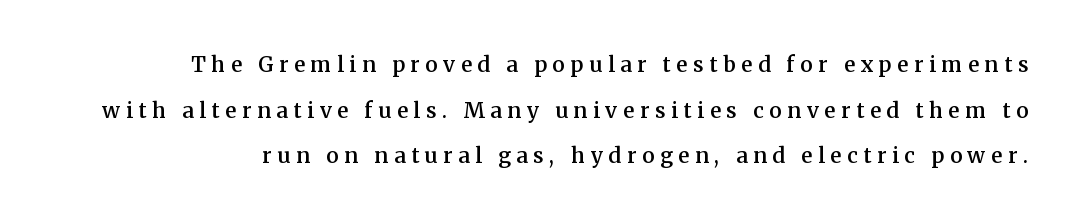
Q: Is the text bold? A: Semi-bold.
Q: Is the text italic (slanted)? A: No, it is upright.
Q: Is the text underlined? A: No.
Q: Is the spacing between letters normal or unusually wide? A: Unusually wide.
Q: Is the spacing between lines tight, normal or loose? A: Loose.
